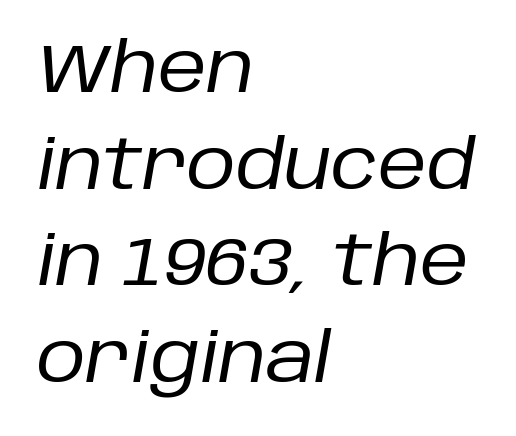
Q: Is the text bold? A: No.
Q: Is the text italic (slanted)? A: Yes, it leans right by about 10 degrees.
Q: Is the text underlined? A: No.
Q: How is the paragraph aligned? A: Left-aligned.
Q: Is the spacing between letters normal or unusually wide? A: Normal.
Q: Is the spacing between lines tight, normal or loose? A: Normal.
Q: Width (condensed, normal, or wide)? A: Normal.
Q: Stroke contrast? A: Low.
Q: x-height? A: Large.
Q: Monospaced? A: No.
